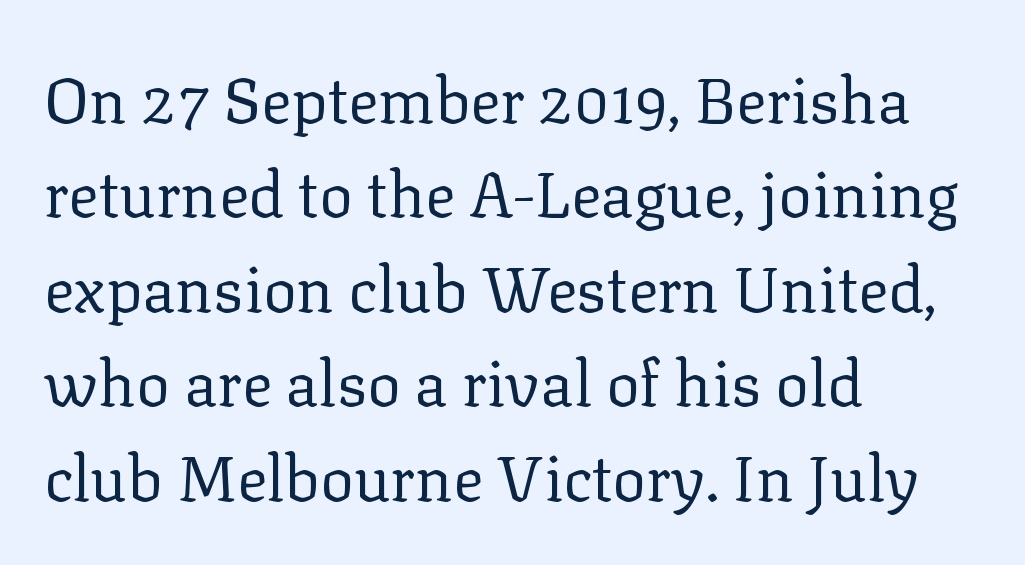
Is this a fixed-width face? No — the glyphs have proportional, varying widths. Typeset ragged right — the left edge is the straight one. Letters have the restrained weight of plain body copy at most. Posture: upright roman. There is no visible air inserted between adjacent glyphs.
